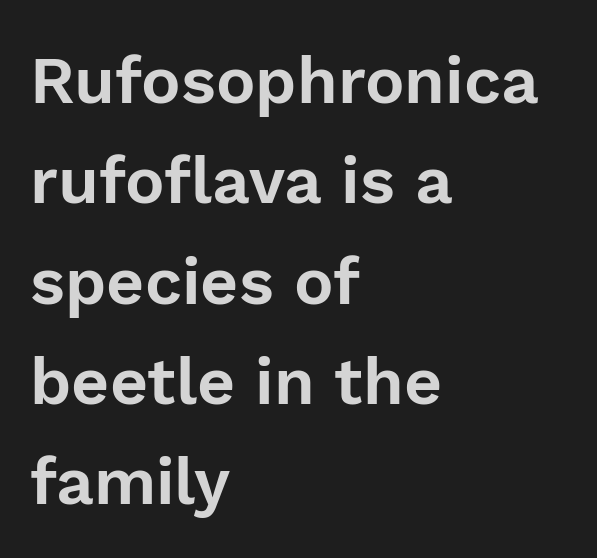
Q: Is the text italic (slanted)? A: No, it is upright.
Q: Is the typeface a serif or a sans-serif typeface? A: Sans-serif.
Q: Is the text underlined? A: No.
Q: How is the paragraph aligned? A: Left-aligned.
Q: Is the spacing between letters normal or unusually wide? A: Normal.
Q: Is the spacing between lines tight, normal or loose? A: Normal.
Q: Width (condensed, normal, or wide)? A: Normal.
Q: Stroke contrast? A: Low.
Q: x-height? A: Medium.
Q: Monospaced? A: No.
